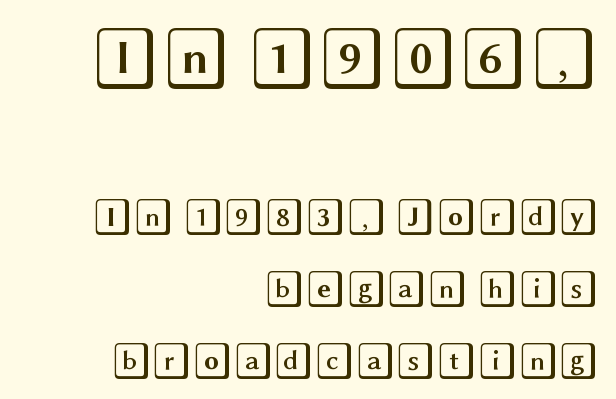
{"italic": "no", "width": "wide", "x_height": "large", "underline": "no", "align": "right", "line_spacing": "loose", "line_spacing_ratio": 1.94, "letter_spacing": "normal", "letter_spacing_em": 0.0, "larger_block": "first", "size_ratio": 1.73, "glyph_px": 64}
